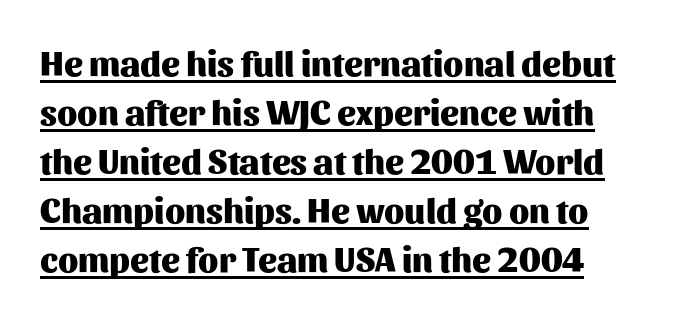
The type sits square on the baseline with zero lean. Spacing verdict: proportional, widths tailored to each character. The rendering uses a bold face; every stroke is thick and dark. To sum up the face: it is a sans, with no serifs. Students, observe the line beneath the letters — that is underlining. In terms of letterspacing, this is plain default setting.
